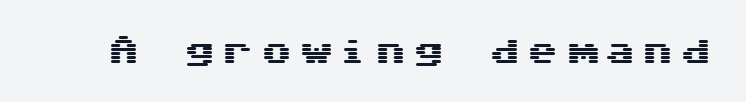
The image shows 31 px wide sans-serif type, upright; set unusually wide letter spacing (+0.23 em), not underlined; medium stroke contrast and a medium x-height.
